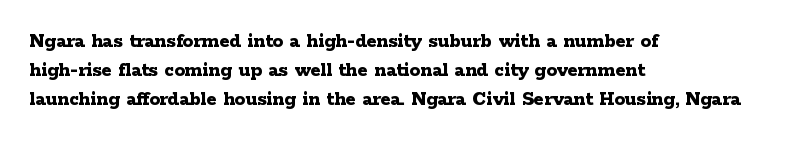
{"italic": "no", "bold": "yes", "underline": "no", "align": "left", "line_spacing": "normal", "line_spacing_ratio": 1.37, "letter_spacing": "normal", "letter_spacing_em": 0.0, "glyph_px": 21}
